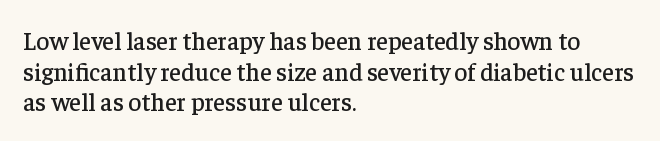
The image shows 25 px text type, upright; set left-aligned, line spacing 1.23x, normal letter spacing, not underlined.
